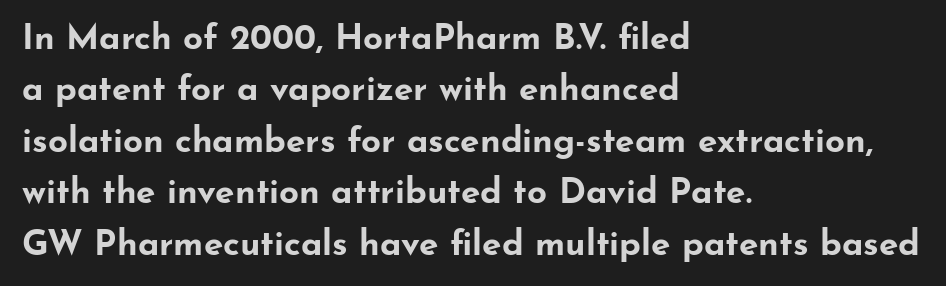
Q: Is the text bold? A: Yes.
Q: Is the text italic (slanted)? A: No, it is upright.
Q: Is the typeface a serif or a sans-serif typeface? A: Sans-serif.
Q: Is the text underlined? A: No.
Q: How is the paragraph aligned? A: Left-aligned.
Q: Is the spacing between letters normal or unusually wide? A: Normal.
Q: Is the spacing between lines tight, normal or loose? A: Normal.
Q: Width (condensed, normal, or wide)? A: Wide.
Q: Stroke contrast? A: Low.
Q: x-height? A: Small.
Q: Monospaced? A: No.
